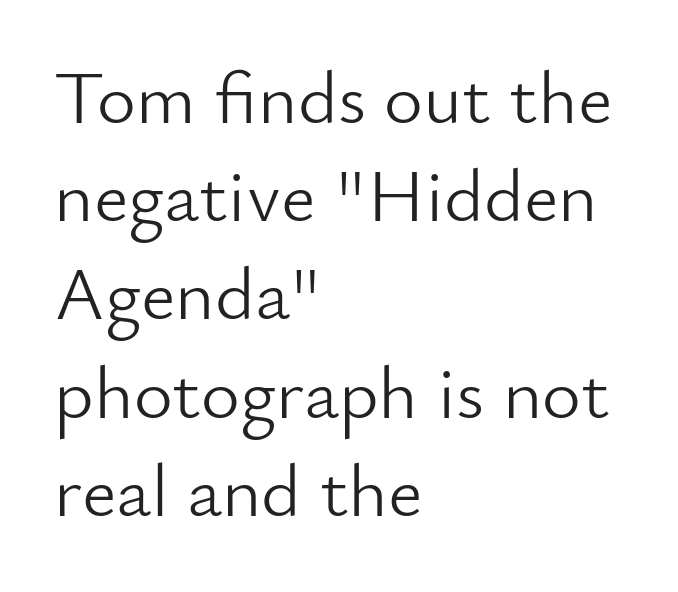
{"serif": "no", "italic": "no", "bold": "no", "weight": "light", "width": "normal", "stroke_contrast": "low", "x_height": "small", "monospaced": "no", "underline": "no", "align": "left", "line_spacing": "normal", "line_spacing_ratio": 1.31, "letter_spacing": "normal", "letter_spacing_em": 0.0, "glyph_px": 75}
